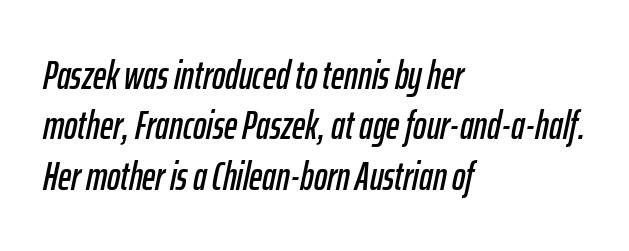
Q: Is the text italic (slanted)? A: Yes, it leans right by about 12 degrees.
Q: Is the text underlined? A: No.
Q: How is the paragraph aligned? A: Left-aligned.
Q: Is the spacing between letters normal or unusually wide? A: Normal.
Q: Is the spacing between lines tight, normal or loose? A: Normal.
Q: Width (condensed, normal, or wide)? A: Condensed.
Q: Stroke contrast? A: Low.
Q: x-height? A: Medium.
Q: Monospaced? A: No.
